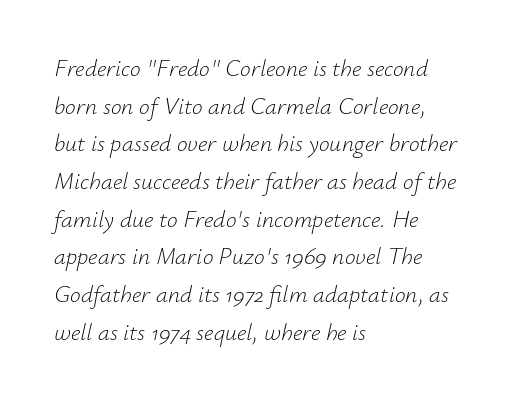
Which margin do the lines hug? The left one — the right edge is uneven. If you drew a line through each stem, it would be angled. Default kerning and tracking; the words read as compact shapes. Words float on clear page, feet unadorned. The strokes are not fattened; the text isn't bold. Normally led — the rows are evenly, conventionally spaced.
